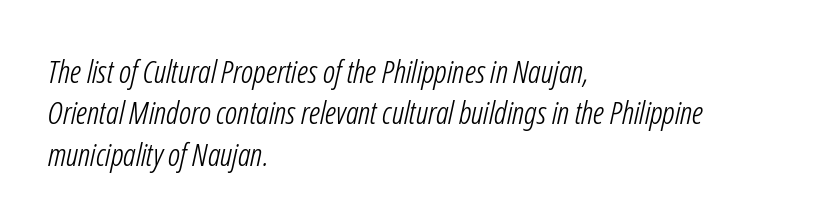
Q: Is the text bold? A: No.
Q: Is the typeface a serif or a sans-serif typeface? A: Sans-serif.
Q: Is the text underlined? A: No.
Q: How is the paragraph aligned? A: Left-aligned.
Q: Is the spacing between letters normal or unusually wide? A: Normal.
Q: Is the spacing between lines tight, normal or loose? A: Normal.
Q: Width (condensed, normal, or wide)? A: Condensed.
Q: Stroke contrast? A: Low.
Q: x-height? A: Medium.
Q: Monospaced? A: No.
